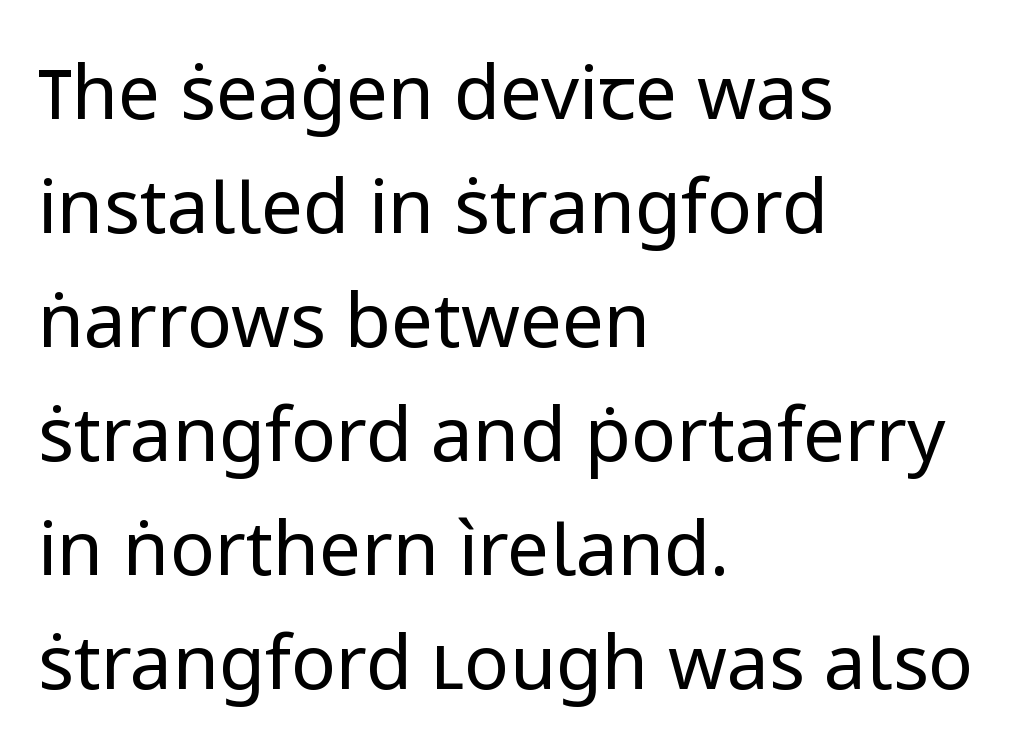
A typesetter would call this proportional, since set widths differ per character. You can tell from the bare stems that sans-serif type was used. Vertical spacing — default. Counters stay open thanks to moderate or lighter strokes.
